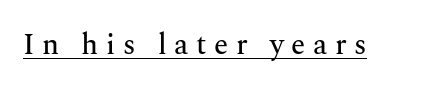
{"serif": "yes", "italic": "no", "width": "normal", "stroke_contrast": "medium", "x_height": "medium", "monospaced": "no", "underline": "yes", "letter_spacing": "wide", "letter_spacing_em": 0.26, "glyph_px": 29}
